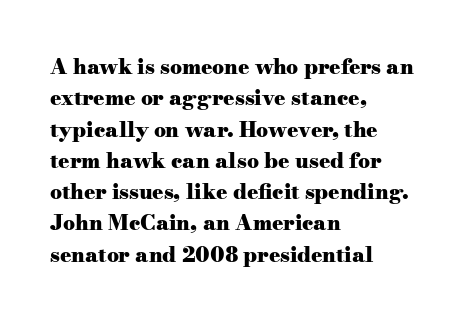
The passage shown is emphatically bold. The specimen reads as upright at a glance. Alignment: flush left. What stands out about the letter spacing? Nothing — it is the standard amount. The block of text has a typical density, with ordinary space between rows. The words here are not underlined.
